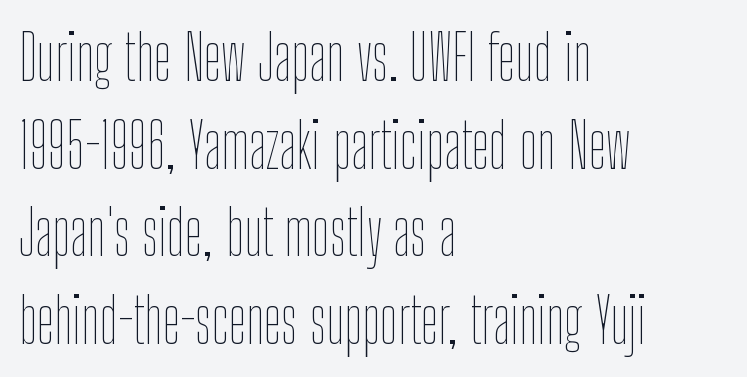
Q: Is the text bold? A: No.
Q: Is the text italic (slanted)? A: No, it is upright.
Q: Is the text underlined? A: No.
Q: How is the paragraph aligned? A: Left-aligned.
Q: Is the spacing between letters normal or unusually wide? A: Normal.
Q: Is the spacing between lines tight, normal or loose? A: Normal.
Q: Width (condensed, normal, or wide)? A: Condensed.
Q: Stroke contrast? A: Low.
Q: x-height? A: Medium.
Q: Monospaced? A: No.
